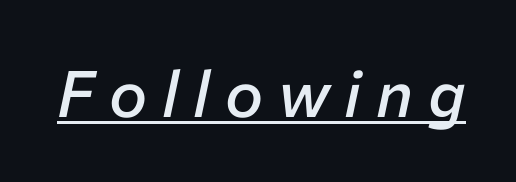
{"italic": "yes", "lean": "right", "slant_degrees": 12, "bold": "semi", "weight": "semibold", "width": "normal", "stroke_contrast": "low", "x_height": "medium", "monospaced": "no", "underline": "yes", "letter_spacing": "wide", "letter_spacing_em": 0.23, "glyph_px": 64}
